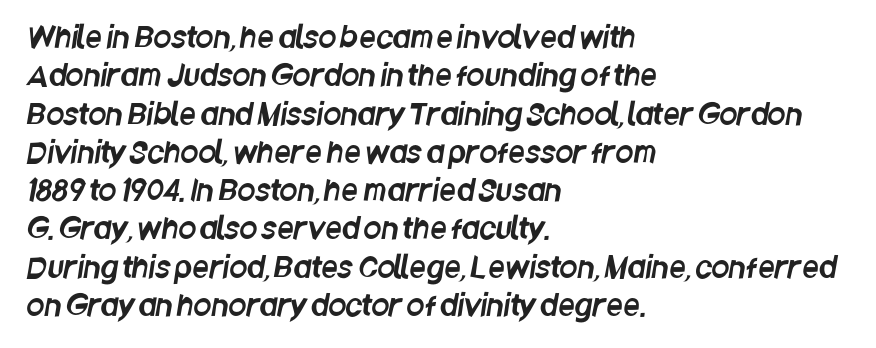
Q: Is the typeface a serif or a sans-serif typeface? A: Sans-serif.
Q: Is the text underlined? A: No.
Q: How is the paragraph aligned? A: Left-aligned.
Q: Is the spacing between letters normal or unusually wide? A: Normal.
Q: Is the spacing between lines tight, normal or loose? A: Normal.
Q: Width (condensed, normal, or wide)? A: Condensed.
Q: Stroke contrast? A: Low.
Q: x-height? A: Large.
Q: Monospaced? A: No.
